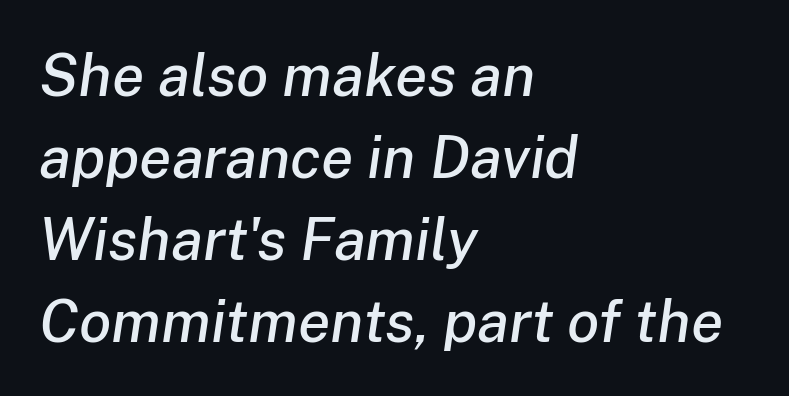
{"italic": "yes", "lean": "right", "slant_degrees": 8, "width": "normal", "stroke_contrast": "low", "x_height": "medium", "monospaced": "no", "underline": "no", "align": "left", "line_spacing": "normal", "line_spacing_ratio": 1.39, "letter_spacing": "normal", "letter_spacing_em": 0.0, "glyph_px": 59}
